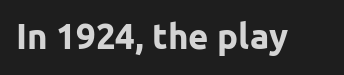
Q: Is the text bold? A: Yes.
Q: Is the text italic (slanted)? A: No, it is upright.
Q: Is the typeface a serif or a sans-serif typeface? A: Sans-serif.
Q: Is the text underlined? A: No.
Q: Is the spacing between letters normal or unusually wide? A: Normal.
Q: Width (condensed, normal, or wide)? A: Normal.
Q: Stroke contrast? A: Low.
Q: x-height? A: Medium.
Q: Monospaced? A: No.
